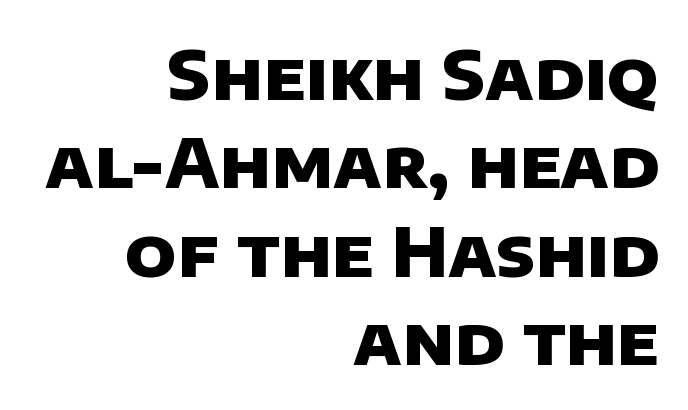
The image shows 68 px heavy sans-serif type; set right-aligned, normal line spacing (1.3x), normal letter spacing, not underlined; low stroke contrast and a large x-height.
